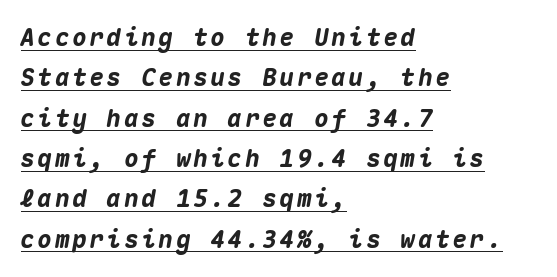
The image shows 24 px bold type, italic (leaning right); set left-aligned, normal line spacing (1.68x), underlined.
